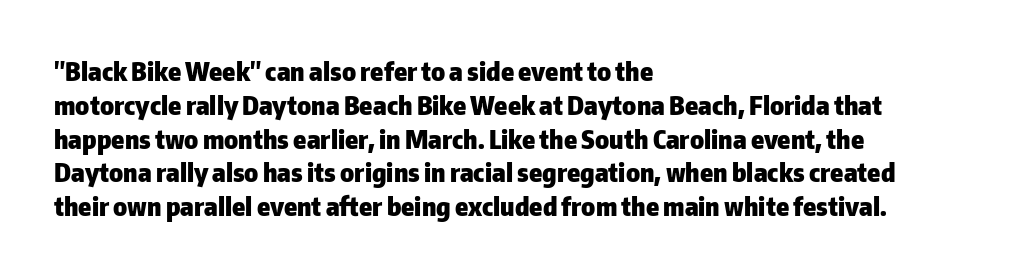
{"italic": "no", "bold": "yes", "underline": "no", "align": "left", "line_spacing": "normal", "line_spacing_ratio": 1.3, "letter_spacing": "normal", "letter_spacing_em": 0.0, "glyph_px": 26}
